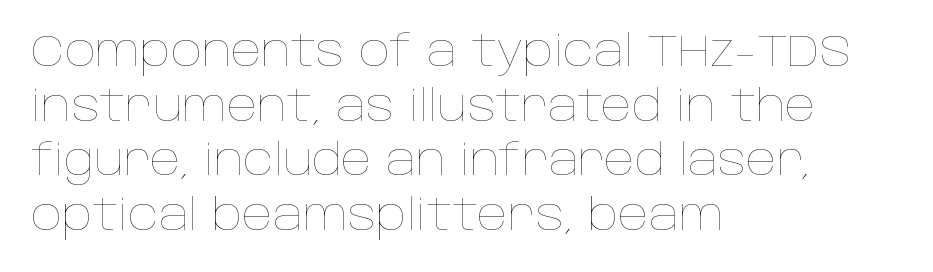
{"italic": "no", "bold": "no", "weight": "thin", "width": "normal", "stroke_contrast": "low", "x_height": "large", "monospaced": "no", "underline": "no", "align": "left", "line_spacing": "normal", "line_spacing_ratio": 1.27, "letter_spacing": "normal", "letter_spacing_em": 0.0, "glyph_px": 43}
